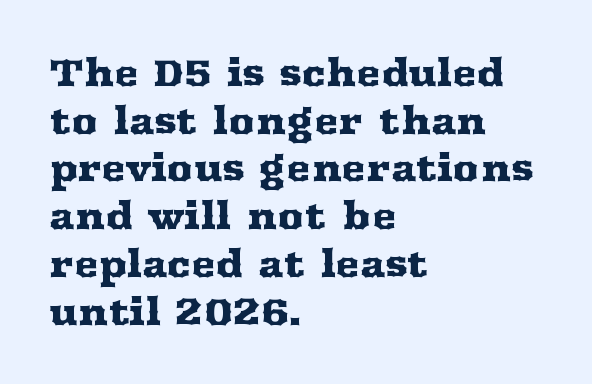
This block has exactly the height ordinary leading produces. Quick note: not italic, upright. Unlike a clean sans, this face finishes its strokes with serifs. Rule under the text: the space is simply empty. Each letter keeps its own natural width here, so spacing adapts to shape. Horizontal alignment here is leftward, the default for most running prose.
